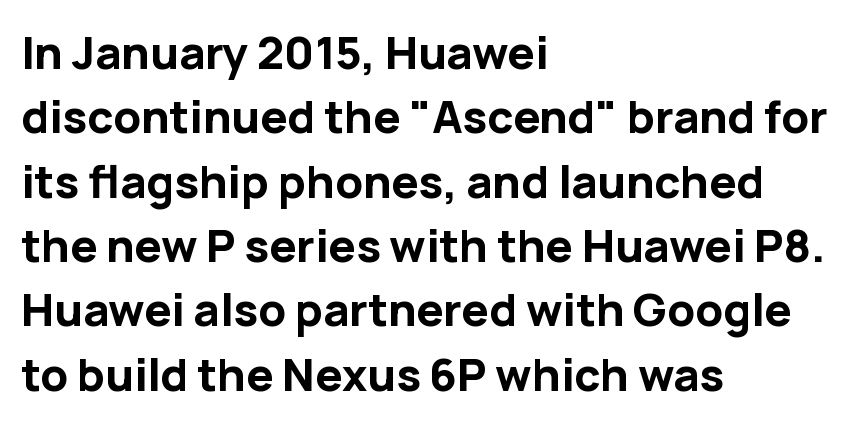
{"serif": "no", "italic": "no", "bold": "yes", "weight": "bold", "width": "normal", "stroke_contrast": "low", "x_height": "medium", "monospaced": "no", "underline": "no", "align": "left", "line_spacing": "normal", "line_spacing_ratio": 1.43, "letter_spacing": "normal", "letter_spacing_em": 0.0, "glyph_px": 45}
